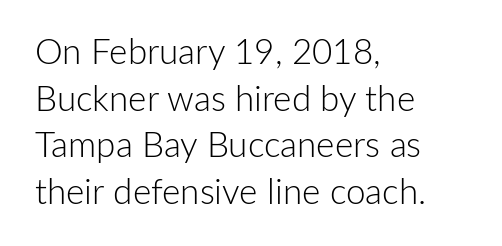
The image shows 35 px light sans-serif type, upright; set left-aligned, normal line spacing (1.33x), normal letter spacing, not underlined; low stroke contrast and a medium x-height.
